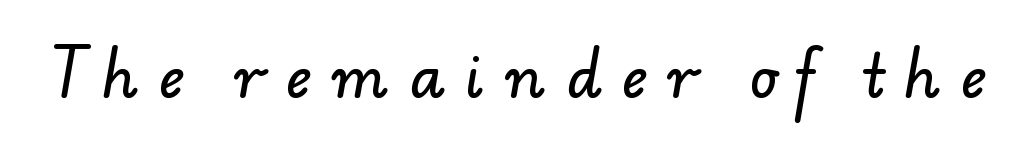
Descenders hang freely into open space. Characters follow at a spacing far wider than the type designer built in. In terms of letterform style, serifs are entirely absent. Note the varied advance widths — an 'i' is clearly narrower than an 'm'.
